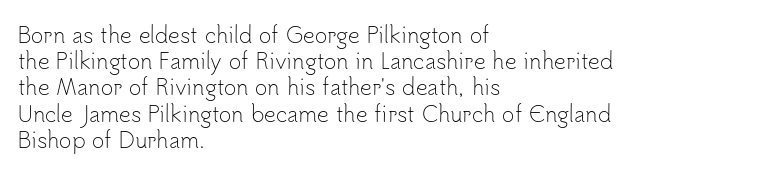
Q: Is the text bold? A: No.
Q: Is the text italic (slanted)? A: No, it is upright.
Q: Is the text underlined? A: No.
Q: How is the paragraph aligned? A: Left-aligned.
Q: Is the spacing between letters normal or unusually wide? A: Normal.
Q: Is the spacing between lines tight, normal or loose? A: Normal.
